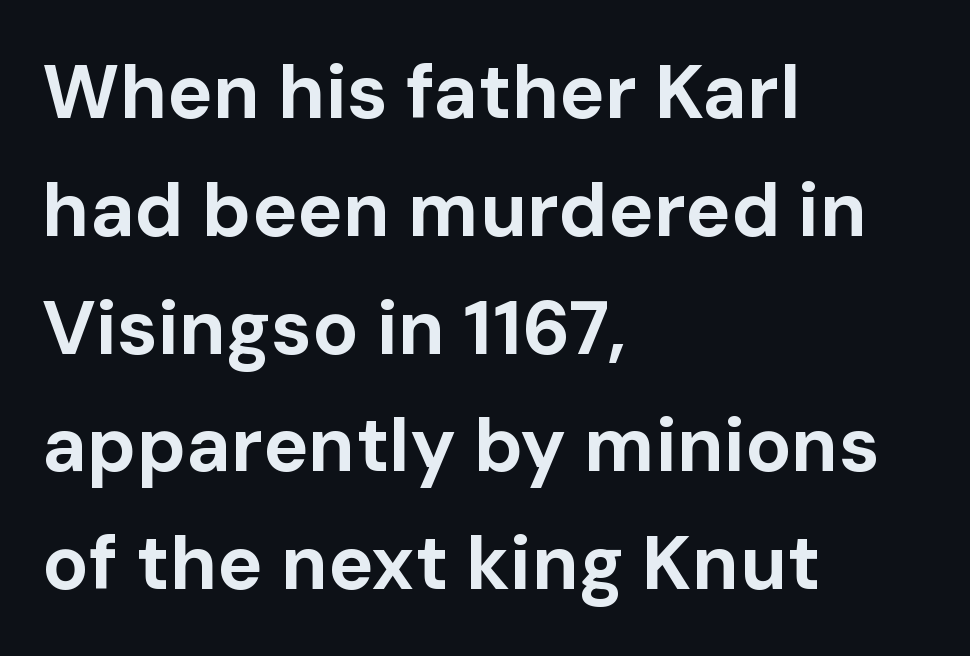
{"serif": "no", "italic": "no", "bold": "yes", "weight": "bold", "width": "normal", "stroke_contrast": "low", "x_height": "medium", "monospaced": "no", "underline": "no", "align": "left", "line_spacing": "normal", "line_spacing_ratio": 1.55, "letter_spacing": "normal", "letter_spacing_em": 0.0, "glyph_px": 76}
